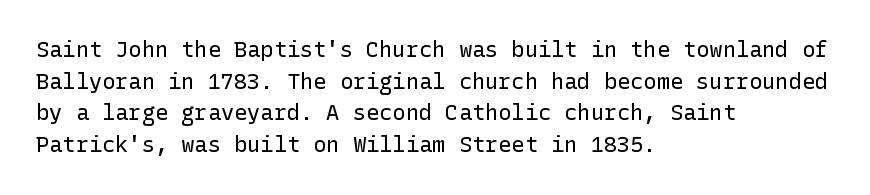
{"italic": "no", "bold": "no", "underline": "no", "align": "left", "line_spacing": "normal", "line_spacing_ratio": 1.44, "letter_spacing": "normal", "letter_spacing_em": 0.0, "glyph_px": 22}
